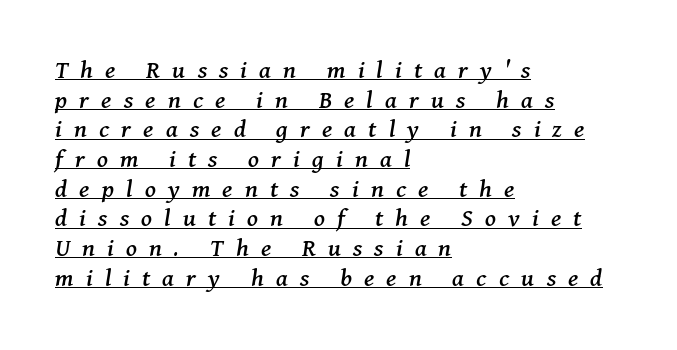
Short and long lines alike share a common starting point at left. Style check: oblique. This sample carries an underscore along the baseline area. Vertically, the passage feels compressed, each row crowding the next. Substantial extra tracking has been applied to these lines.
